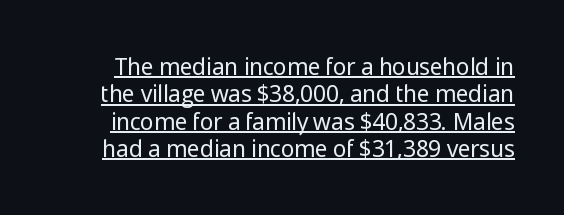
The image shows 23 px text type, upright; set line spacing 1.19x, normal letter spacing, underlined.
